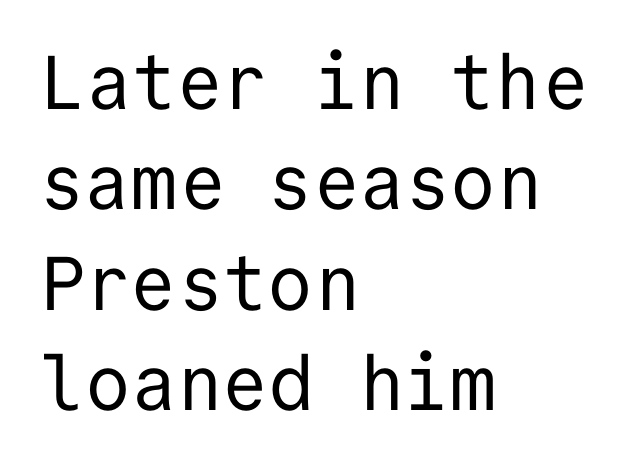
The passage shown is not bold in any degree. Every stem runs plumb, perpendicular to the baseline. Quick note: underline off. These lines are rendered in a fixed-pitch font. Notice how descenders clear the ascenders below comfortably — that's standard leading. The passage shown is typeset with a sans-serif family.
